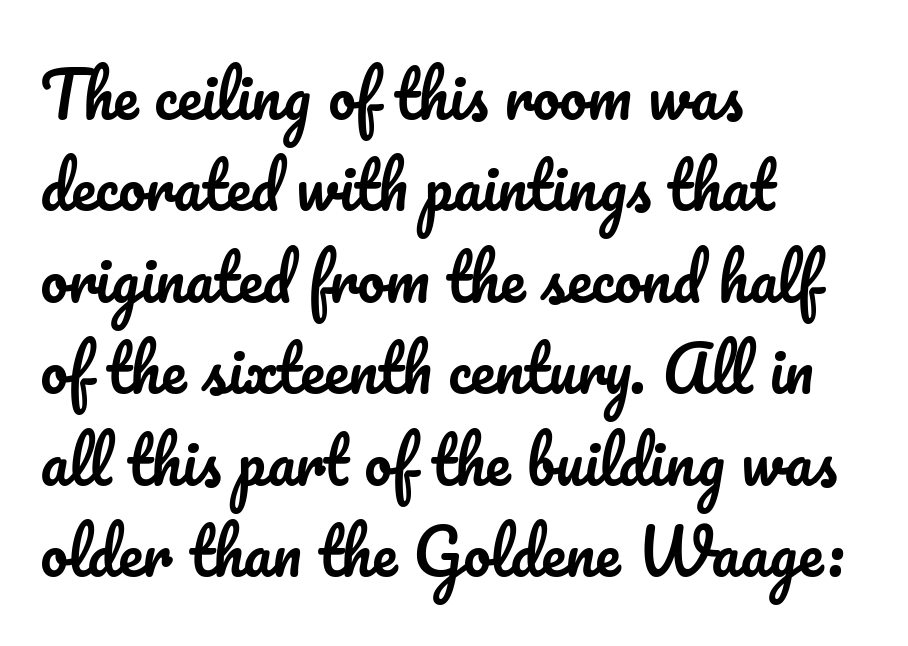
{"width": "normal", "stroke_contrast": "low", "x_height": "small", "monospaced": "no", "underline": "no", "align": "left", "line_spacing": "normal", "line_spacing_ratio": 1.5, "letter_spacing": "normal", "letter_spacing_em": 0.0, "glyph_px": 61}
